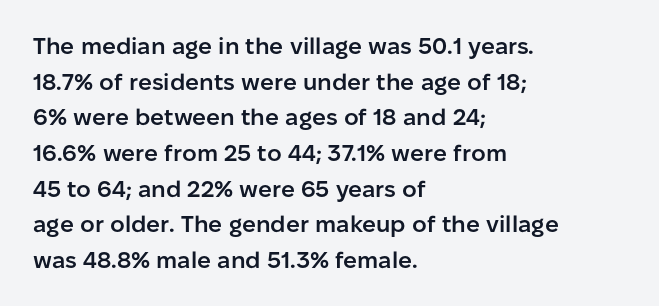
Q: Is the text bold? A: Semi-bold.
Q: Is the text italic (slanted)? A: No, it is upright.
Q: Is the text underlined? A: No.
Q: How is the paragraph aligned? A: Left-aligned.
Q: Is the spacing between letters normal or unusually wide? A: Normal.
Q: Is the spacing between lines tight, normal or loose? A: Normal.
